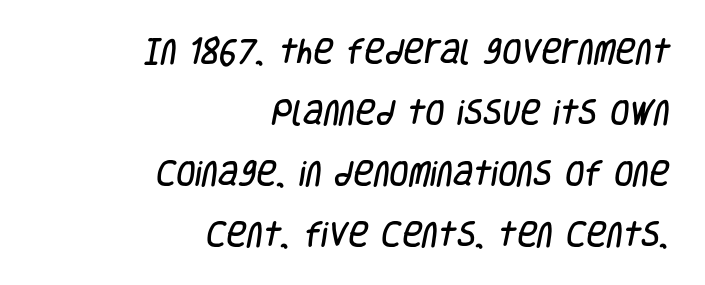
{"serif": "no", "width": "condensed", "stroke_contrast": "low", "x_height": "large", "monospaced": "no", "underline": "no", "align": "right", "line_spacing": "loose", "line_spacing_ratio": 2.18, "letter_spacing": "normal", "letter_spacing_em": 0.0, "glyph_px": 28}
